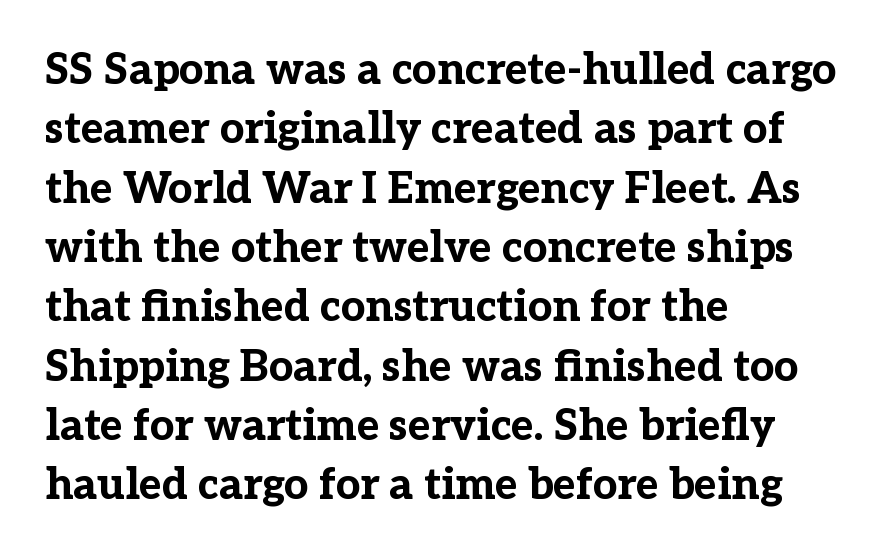
Q: Is the text bold? A: Yes.
Q: Is the text italic (slanted)? A: No, it is upright.
Q: Is the typeface a serif or a sans-serif typeface? A: Serif.
Q: Is the text underlined? A: No.
Q: How is the paragraph aligned? A: Left-aligned.
Q: Is the spacing between letters normal or unusually wide? A: Normal.
Q: Is the spacing between lines tight, normal or loose? A: Normal.
Q: Width (condensed, normal, or wide)? A: Normal.
Q: Stroke contrast? A: Low.
Q: x-height? A: Medium.
Q: Monospaced? A: No.
